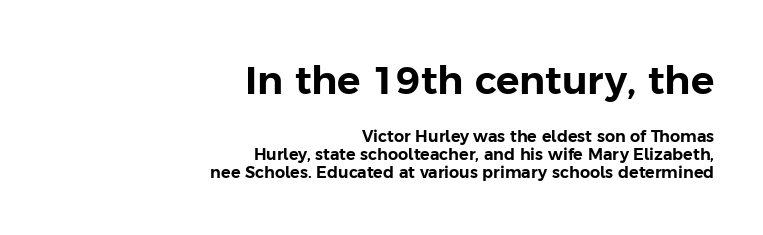
{"serif": "no", "italic": "no", "width": "normal", "stroke_contrast": "low", "x_height": "medium", "monospaced": "no", "underline": "no", "align": "right", "line_spacing": "tight", "line_spacing_ratio": 1.11, "letter_spacing": "normal", "letter_spacing_em": 0.0, "larger_block": "first", "size_ratio": 2.44, "glyph_px": 39}
